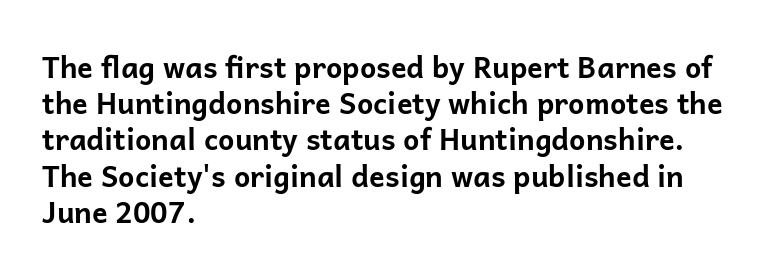
Line beginnings align vertically; line endings do not. A clean baseline with only descenders dipping below it. I'd describe the lettering as bold — thick and assertive. Observe the ordinary spacing: letters are neighbours, not strangers. Is this a sans? Yes — the strokes have no serifs.
